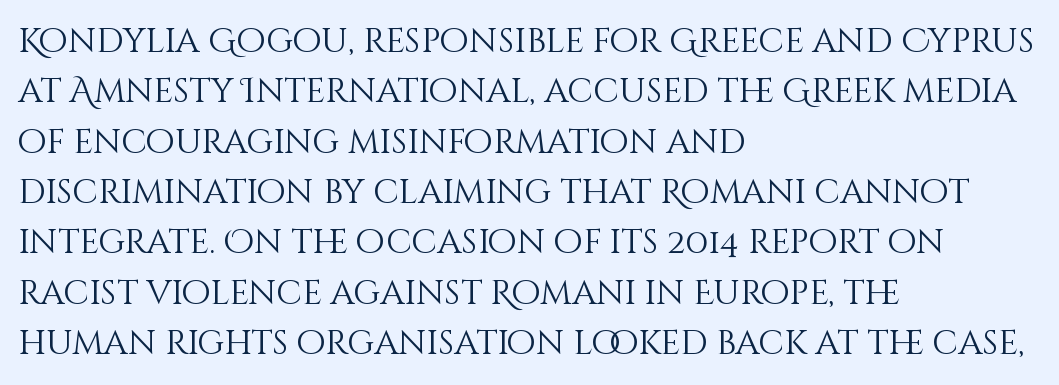
Q: Is the text bold? A: No.
Q: Is the text italic (slanted)? A: No, it is upright.
Q: Is the text underlined? A: No.
Q: How is the paragraph aligned? A: Left-aligned.
Q: Is the spacing between letters normal or unusually wide? A: Normal.
Q: Is the spacing between lines tight, normal or loose? A: Normal.
Q: Width (condensed, normal, or wide)? A: Normal.
Q: Stroke contrast? A: Medium.
Q: x-height? A: Large.
Q: Monospaced? A: No.
